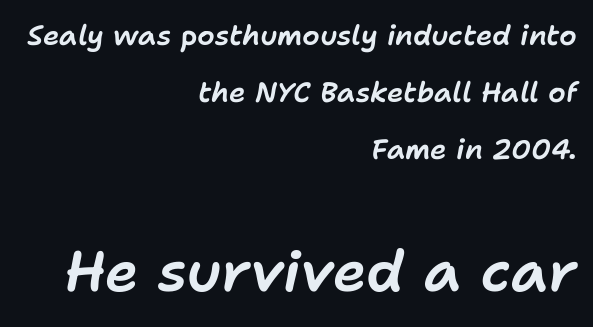
{"italic": "yes", "lean": "right", "slant_degrees": 11, "width": "normal", "stroke_contrast": "low", "x_height": "medium", "monospaced": "no", "underline": "no", "align": "right", "line_spacing": "loose", "line_spacing_ratio": 2.03, "letter_spacing": "normal", "letter_spacing_em": 0.0, "larger_block": "second", "size_ratio": 2.04, "glyph_px": 57}
